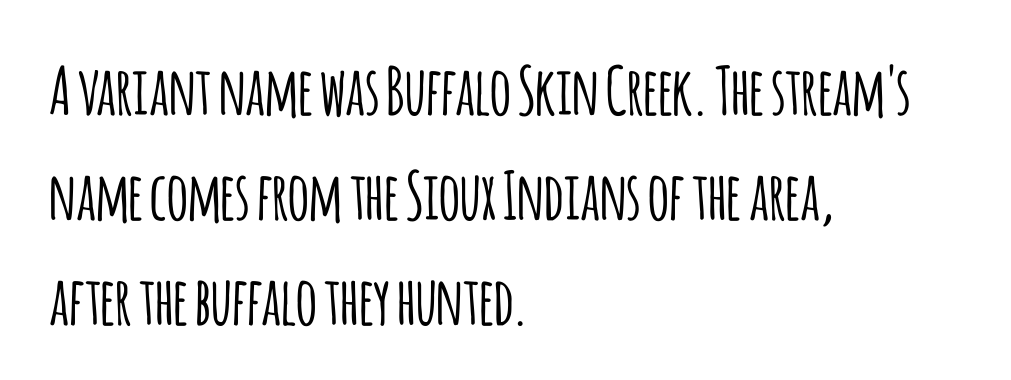
Here the designer chose a conventional face with non-uniform glyph widths. Glance below the letters and you will spot only blank space. Words appear dense and cohesive because spacing is normal. The rows are spaced the way most documents space them.
